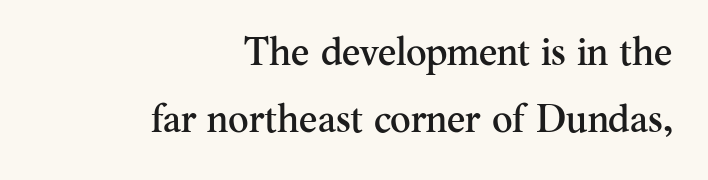
The image shows 39 px serif type, upright; set right-aligned, line spacing 1.71x, normal letter spacing, not underlined; medium stroke contrast and a small x-height.
